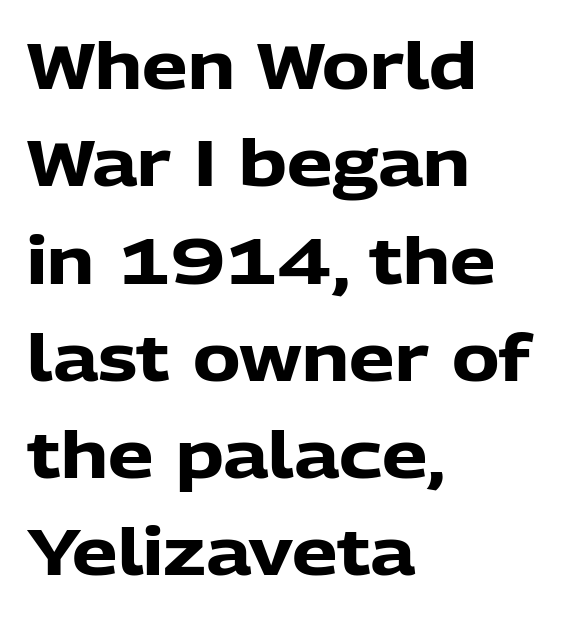
Q: Is the text bold? A: Yes.
Q: Is the text italic (slanted)? A: No, it is upright.
Q: Is the typeface a serif or a sans-serif typeface? A: Sans-serif.
Q: Is the text underlined? A: No.
Q: How is the paragraph aligned? A: Left-aligned.
Q: Is the spacing between letters normal or unusually wide? A: Normal.
Q: Is the spacing between lines tight, normal or loose? A: Normal.
Q: Width (condensed, normal, or wide)? A: Normal.
Q: Stroke contrast? A: Low.
Q: x-height? A: Medium.
Q: Monospaced? A: No.
